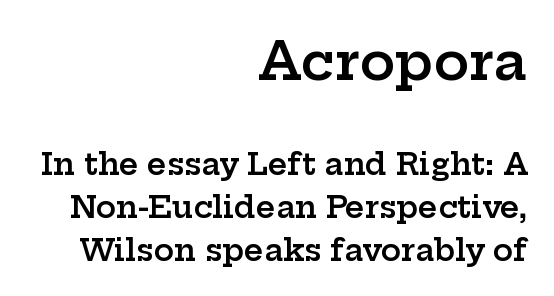
The image shows 53 px semibold, wide serif type, upright; set right-aligned, normal line spacing (1.43x), normal letter spacing, not underlined; the first (top) block is 1.77x larger; low stroke contrast and a medium x-height.
